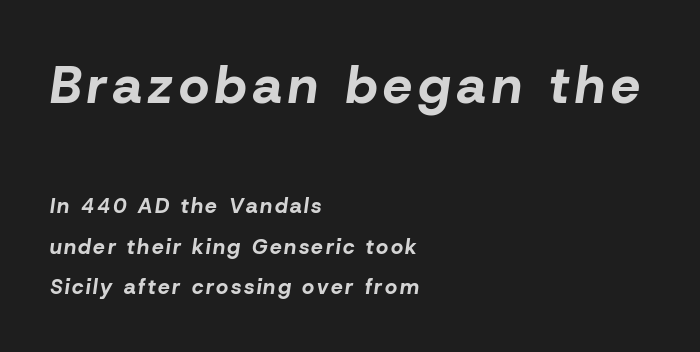
{"italic": "yes", "lean": "right", "slant_degrees": 8, "bold": "yes", "weight": "bold", "width": "normal", "stroke_contrast": "low", "x_height": "medium", "monospaced": "no", "underline": "no", "align": "left", "line_spacing": "loose", "line_spacing_ratio": 1.92, "larger_block": "first", "size_ratio": 2.48, "glyph_px": 52}
